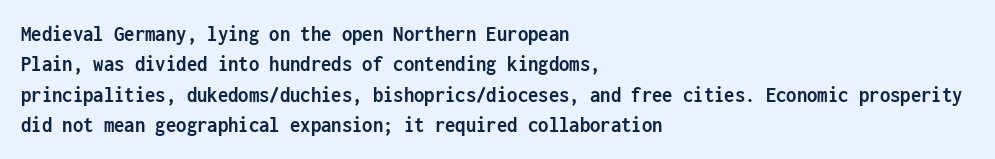
{"italic": "no", "bold": "yes", "underline": "no", "align": "left", "line_spacing": "normal", "line_spacing_ratio": 1.32, "letter_spacing": "normal", "letter_spacing_em": 0.0, "glyph_px": 23}
